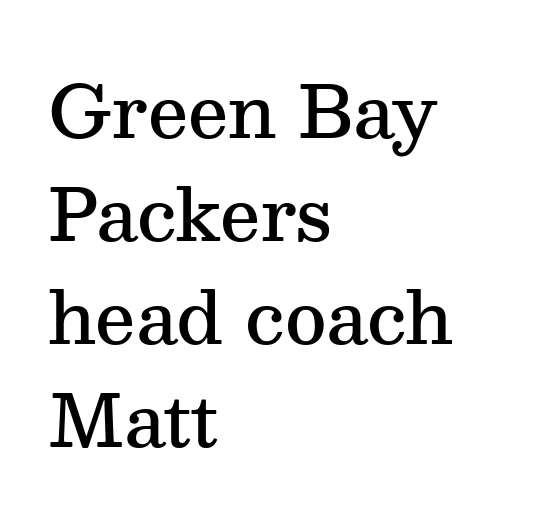
Q: Is the text bold? A: Semi-bold.
Q: Is the text italic (slanted)? A: No, it is upright.
Q: Is the typeface a serif or a sans-serif typeface? A: Serif.
Q: Is the text underlined? A: No.
Q: How is the paragraph aligned? A: Left-aligned.
Q: Is the spacing between letters normal or unusually wide? A: Normal.
Q: Is the spacing between lines tight, normal or loose? A: Normal.
Q: Width (condensed, normal, or wide)? A: Normal.
Q: Stroke contrast? A: Medium.
Q: x-height? A: Medium.
Q: Monospaced? A: No.
